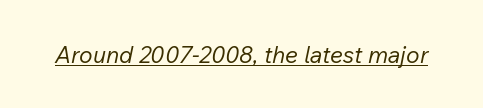
Q: Is the text bold? A: No.
Q: Is the text italic (slanted)? A: Yes, it leans right by about 12 degrees.
Q: Is the text underlined? A: Yes.
Q: Is the spacing between letters normal or unusually wide? A: Normal.
